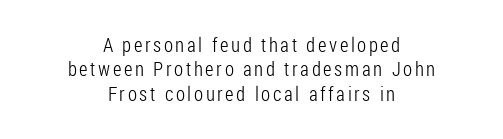
Q: Is the text bold? A: No.
Q: Is the text italic (slanted)? A: No, it is upright.
Q: Is the text underlined? A: No.
Q: How is the paragraph aligned? A: Centered.
